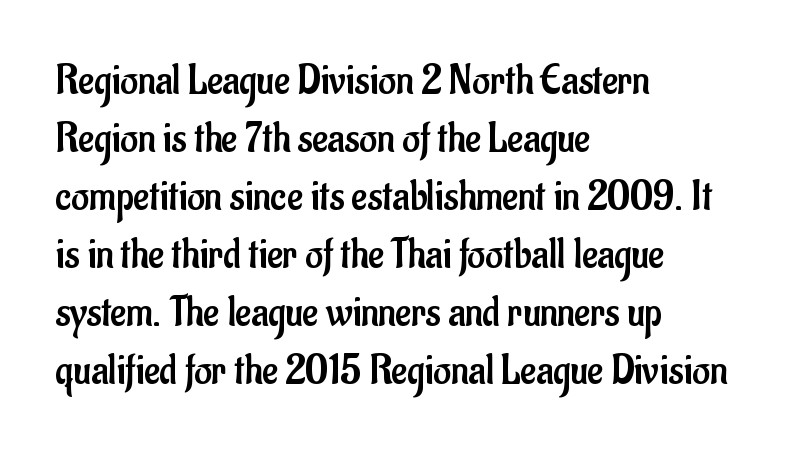
Here the designer chose a conventional face with non-uniform glyph widths. No extra ink here — the face is not bold. Nobody drew a line under any word here. Casual observation: everything's shoved over to the left.
